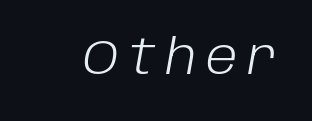
Character widths vary here, with narrow letters taking less room than wide ones. Underlining? Definitely not there. Is the stroke heavy? The answer is a plain regular-or-lighter. When letters slant like this, we call the style italic. Spacing between characters has been opened up far beyond the box default.
